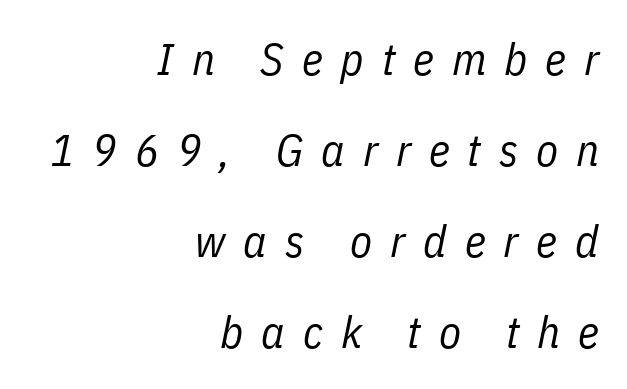
{"italic": "yes", "lean": "right", "slant_degrees": 11, "bold": "no", "weight": "regular", "width": "condensed", "stroke_contrast": "low", "x_height": "medium", "monospaced": "no", "underline": "no", "align": "right", "line_spacing": "loose", "line_spacing_ratio": 2.02, "letter_spacing": "wide", "letter_spacing_em": 0.4, "glyph_px": 45}
